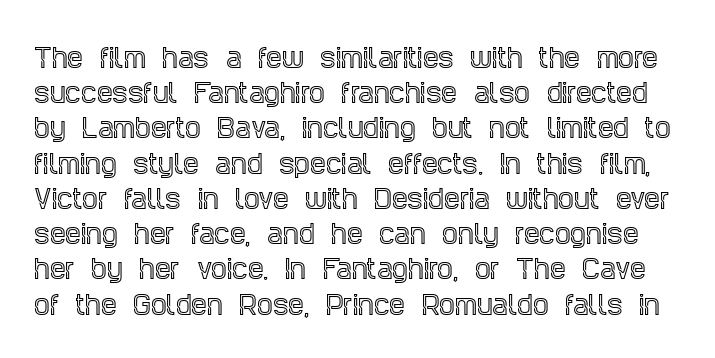
Q: Is the text italic (slanted)? A: No, it is upright.
Q: Is the text underlined? A: No.
Q: Is the spacing between letters normal or unusually wide? A: Normal.
Q: Is the spacing between lines tight, normal or loose? A: Normal.
